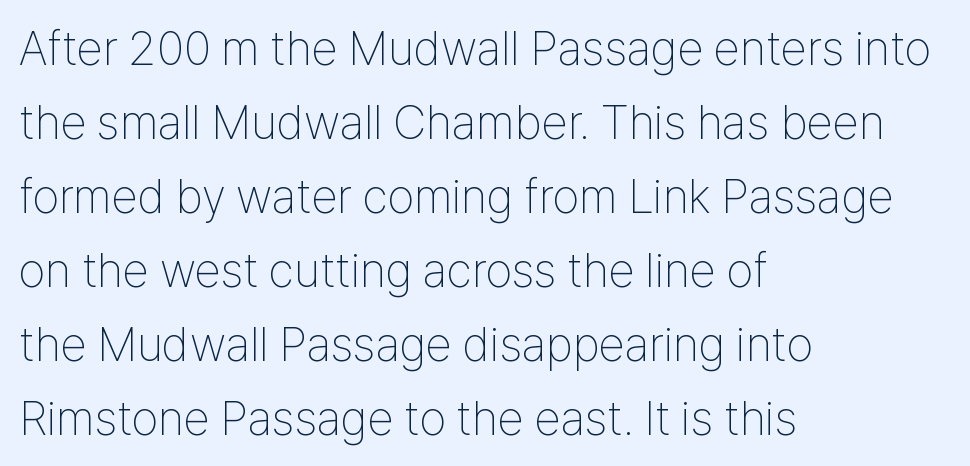
Q: Is the text bold? A: No.
Q: Is the text italic (slanted)? A: No, it is upright.
Q: Is the typeface a serif or a sans-serif typeface? A: Sans-serif.
Q: Is the text underlined? A: No.
Q: How is the paragraph aligned? A: Left-aligned.
Q: Is the spacing between letters normal or unusually wide? A: Normal.
Q: Is the spacing between lines tight, normal or loose? A: Normal.
Q: Width (condensed, normal, or wide)? A: Condensed.
Q: Stroke contrast? A: Low.
Q: x-height? A: Medium.
Q: Monospaced? A: No.
